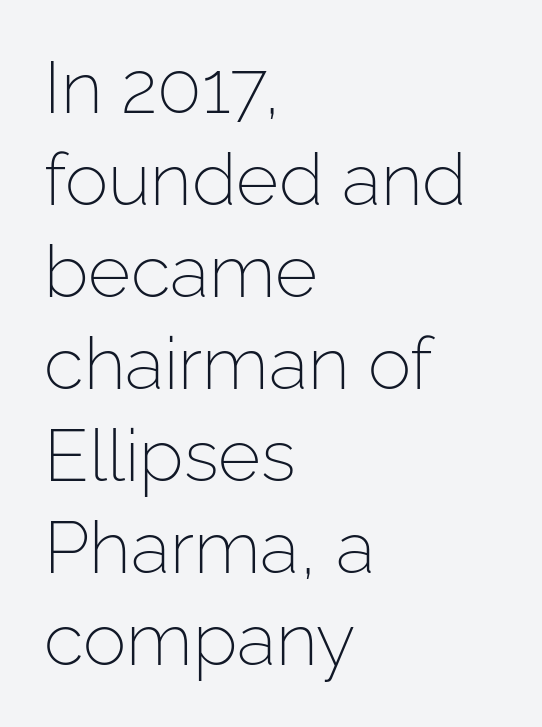
Q: Is the text bold? A: No.
Q: Is the text italic (slanted)? A: No, it is upright.
Q: Is the typeface a serif or a sans-serif typeface? A: Sans-serif.
Q: Is the text underlined? A: No.
Q: How is the paragraph aligned? A: Left-aligned.
Q: Is the spacing between letters normal or unusually wide? A: Normal.
Q: Is the spacing between lines tight, normal or loose? A: Normal.
Q: Width (condensed, normal, or wide)? A: Normal.
Q: Stroke contrast? A: Low.
Q: x-height? A: Medium.
Q: Monospaced? A: No.
